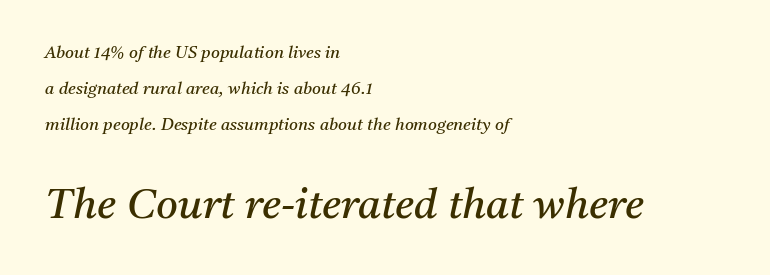
Q: Is the text bold? A: No.
Q: Is the text italic (slanted)? A: Yes, it leans right by about 11 degrees.
Q: Is the typeface a serif or a sans-serif typeface? A: Serif.
Q: Is the text underlined? A: No.
Q: How is the paragraph aligned? A: Left-aligned.
Q: Is the spacing between letters normal or unusually wide? A: Normal.
Q: Is the spacing between lines tight, normal or loose? A: Loose.
Q: Which block of text is set in a larger size, the first (top) or the second (bottom)? A: The second (bottom) one.
Q: Width (condensed, normal, or wide)? A: Normal.
Q: Stroke contrast? A: Medium.
Q: x-height? A: Medium.
Q: Monospaced? A: No.
